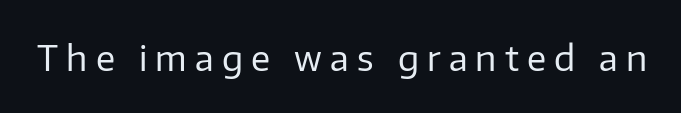
The image shows 35 px regular-weight sans-serif type, upright; set unusually wide letter spacing (+0.23 em), not underlined; low stroke contrast and a medium x-height.
